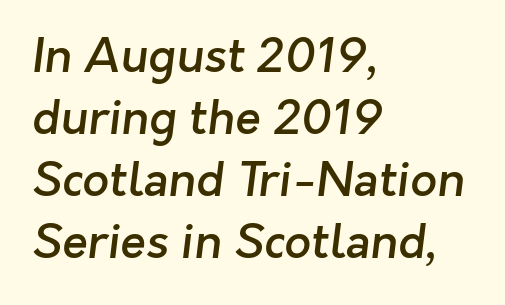
Does the weight exceed regular? Yes, but only to semibold. Layout note: lines flush left. The strip under each line holds only bare page. Letterform terminals end flat and unadorned throughout the passage. Characters follow at the spacing the type designer built in.
